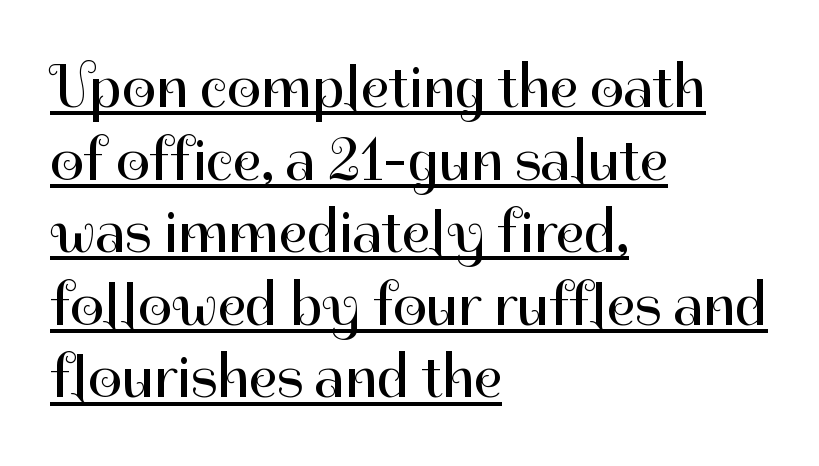
The image shows 60 px regular-weight sans-serif type, upright; set left-aligned, line spacing 1.21x, normal letter spacing, underlined; high stroke contrast and a medium x-height.
